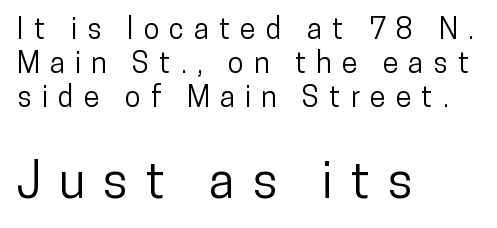
{"serif": "no", "italic": "no", "width": "condensed", "stroke_contrast": "low", "x_height": "medium", "monospaced": "no", "underline": "no", "align": "left", "line_spacing_ratio": 1.18, "letter_spacing": "wide", "letter_spacing_em": 0.34, "larger_block": "second", "size_ratio": 1.72, "glyph_px": 50}
